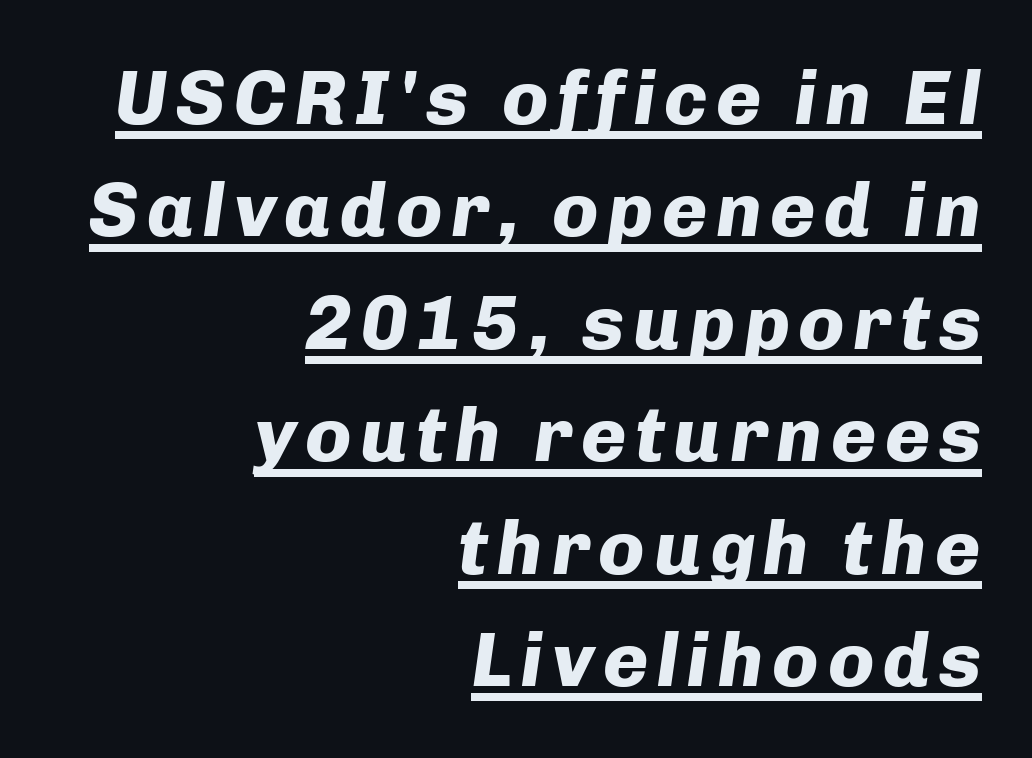
Q: Is the text bold? A: Yes.
Q: Is the text italic (slanted)? A: Yes, it leans right by about 8 degrees.
Q: Is the text underlined? A: Yes.
Q: How is the paragraph aligned? A: Right-aligned.
Q: Is the spacing between lines tight, normal or loose? A: Normal.
Q: Width (condensed, normal, or wide)? A: Normal.
Q: Stroke contrast? A: Low.
Q: x-height? A: Medium.
Q: Monospaced? A: No.
